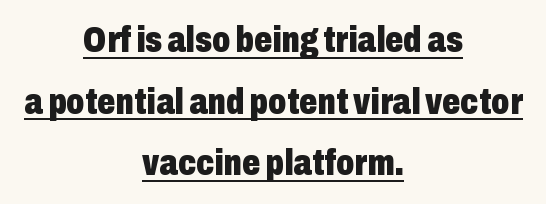
Q: Is the text bold? A: Yes.
Q: Is the text italic (slanted)? A: No, it is upright.
Q: Is the typeface a serif or a sans-serif typeface? A: Sans-serif.
Q: Is the text underlined? A: Yes.
Q: How is the paragraph aligned? A: Centered.
Q: Is the spacing between letters normal or unusually wide? A: Normal.
Q: Width (condensed, normal, or wide)? A: Condensed.
Q: Stroke contrast? A: Low.
Q: x-height? A: Medium.
Q: Monospaced? A: No.
